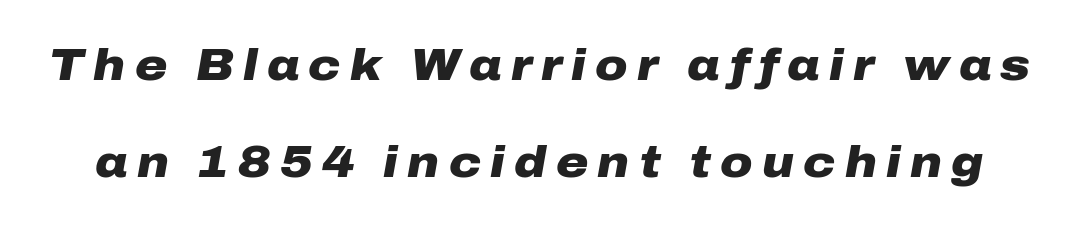
Q: Is the text bold? A: Yes.
Q: Is the text italic (slanted)? A: Yes, it leans right by about 10 degrees.
Q: Is the text underlined? A: No.
Q: Is the spacing between letters normal or unusually wide? A: Unusually wide.
Q: Is the spacing between lines tight, normal or loose? A: Loose.
Q: Width (condensed, normal, or wide)? A: Wide.
Q: Stroke contrast? A: Low.
Q: x-height? A: Medium.
Q: Monospaced? A: No.
